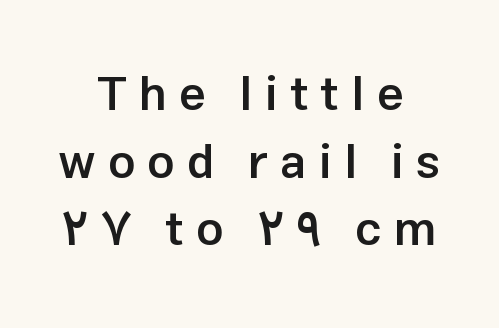
Characters remain perfectly vertical along every line. One glance says typical: line gaps are just what's usual. The passage shown is not underscored anywhere. The designer went with a sans here, leaving each stem footless.
